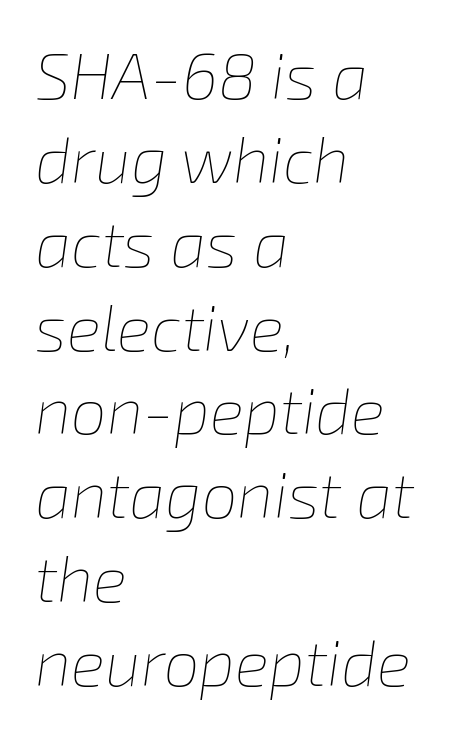
The image shows 64 px thin type, italic (leaning right); set left-aligned, normal line spacing (1.31x), normal letter spacing, not underlined; low stroke contrast and a medium x-height.
